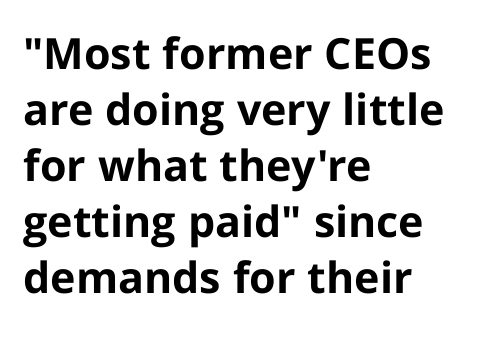
Nobody touched the tracking dial on this one. This is roman type, the default non-slanted kind. The vertical gap from one line to the next is medium. The passage is arranged the way most books set body copy — flush left. This sample has the flowing, uneven cadence of proportional lettering. What kind of face is this? One without serifs — a sans.
